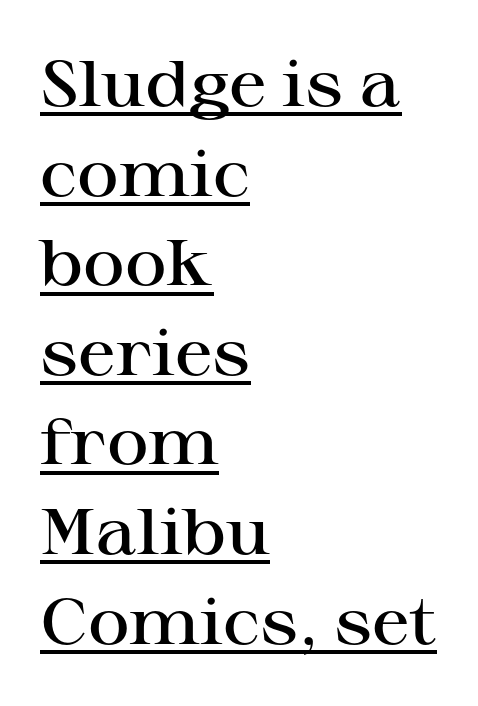
{"serif": "yes", "italic": "no", "bold": "semi", "weight": "semibold", "width": "wide", "stroke_contrast": "high", "x_height": "medium", "monospaced": "no", "underline": "yes", "align": "left", "line_spacing": "normal", "line_spacing_ratio": 1.4, "letter_spacing": "normal", "letter_spacing_em": 0.0, "glyph_px": 64}
